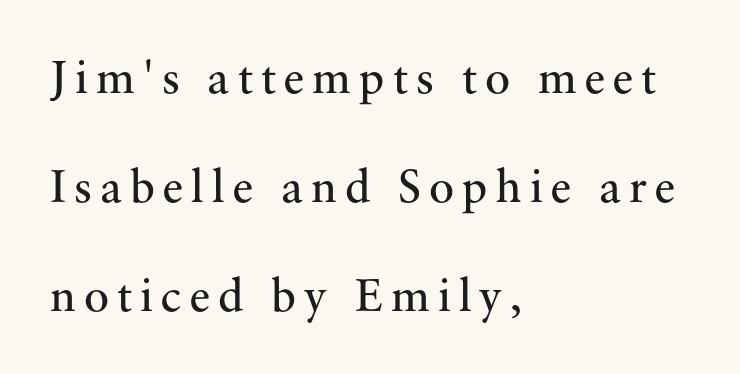
The image shows 47 px regular-weight serif type, upright; set left-aligned, loose line spacing (2.32x), not underlined; medium stroke contrast and a small x-height.
